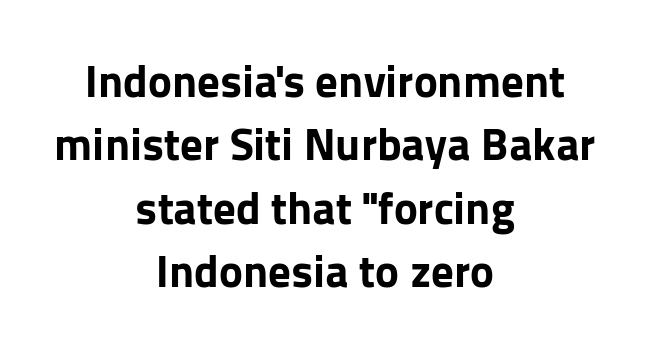
Plain, unruled lines of type. In terms of posture, this sample is upright. Students, this is bold: see how much ink each stroke carries. What's the leading like? Ordinary, nothing unusual. You can tell from the bare stems that sans-serif type was used.
